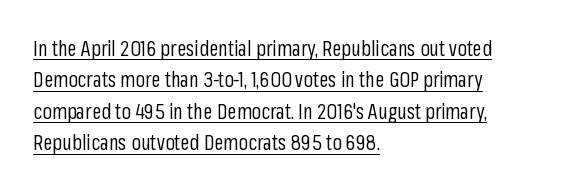
Posture: straight, roman, zero tilt. The specimen includes a rule beneath the text block's lines. A typesetter would call this leading conventional body-copy spacing. The letters sit at their default tracking, neither squeezed nor spread.
